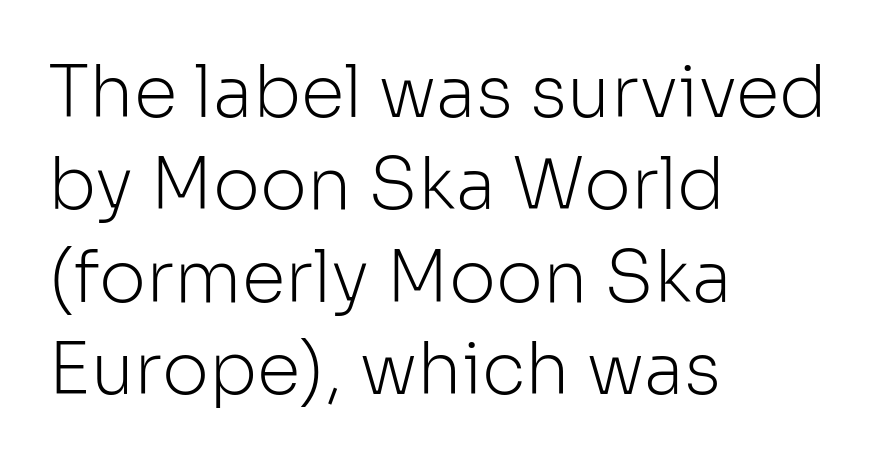
The image shows 71 px light sans-serif type, upright; set left-aligned, normal line spacing (1.3x), normal letter spacing, not underlined; low stroke contrast and a medium x-height.
